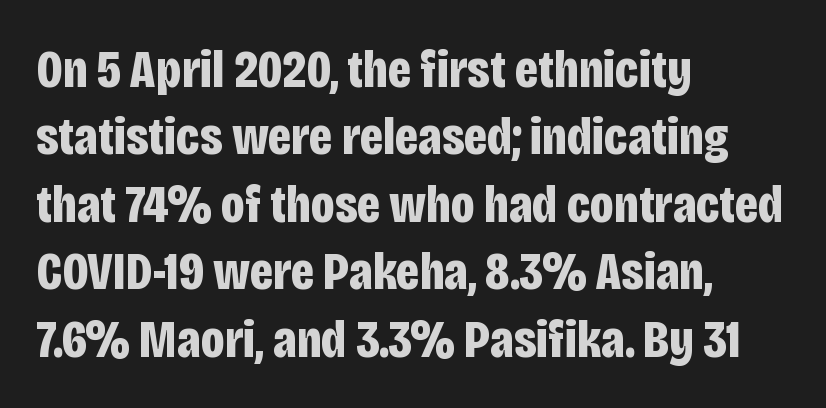
{"serif": "no", "italic": "no", "bold": "yes", "weight": "bold", "width": "condensed", "stroke_contrast": "low", "x_height": "large", "monospaced": "no", "underline": "no", "align": "left", "line_spacing": "normal", "line_spacing_ratio": 1.25, "letter_spacing": "normal", "letter_spacing_em": 0.0, "glyph_px": 54}
